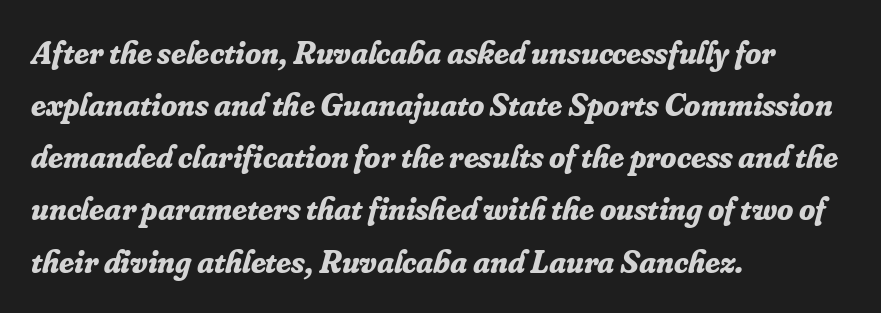
Q: Is the text bold? A: Yes.
Q: Is the text italic (slanted)? A: Yes, it leans right by about 16 degrees.
Q: Is the typeface a serif or a sans-serif typeface? A: Serif.
Q: Is the text underlined? A: No.
Q: How is the paragraph aligned? A: Left-aligned.
Q: Is the spacing between letters normal or unusually wide? A: Normal.
Q: Is the spacing between lines tight, normal or loose? A: Normal.
Q: Width (condensed, normal, or wide)? A: Normal.
Q: Stroke contrast? A: Low.
Q: x-height? A: Small.
Q: Monospaced? A: No.
